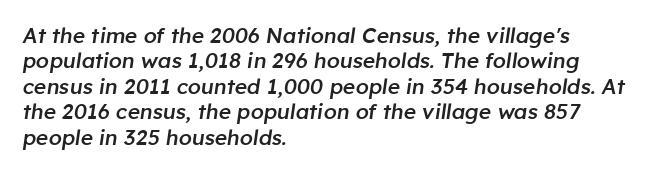
Q: Is the text bold? A: Semi-bold.
Q: Is the text italic (slanted)? A: Yes, it leans right by about 8 degrees.
Q: Is the text underlined? A: No.
Q: How is the paragraph aligned? A: Left-aligned.
Q: Is the spacing between letters normal or unusually wide? A: Normal.
